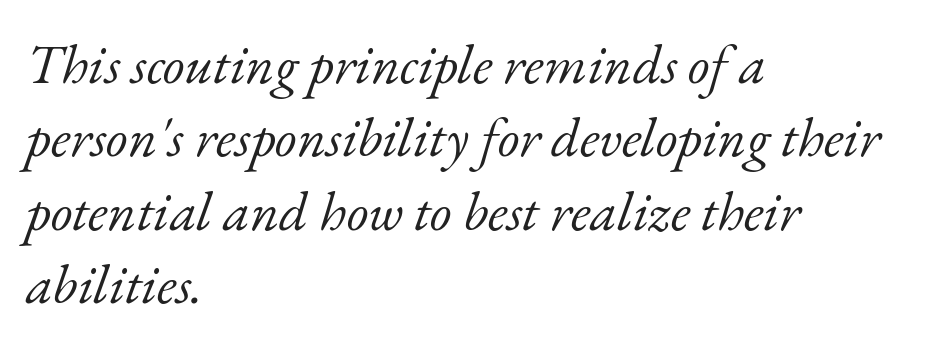
Look at the bottom of the vertical strokes: they flare into serifs here. The lines in this sample share a left origin and differ only in where they stop. Each row of text sits above clean, open space. The vertical gap from one line to the next is medium.
